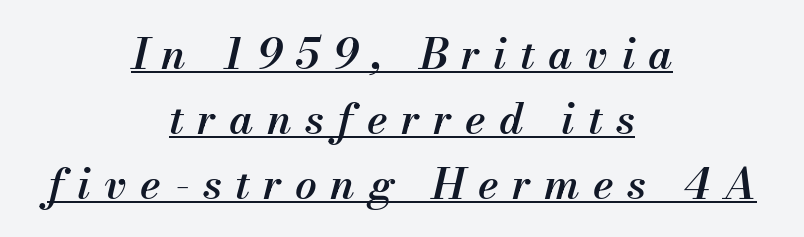
The image shows 43 px semibold type, italic (leaning right); set centered, normal line spacing (1.51x), unusually wide letter spacing (+0.31 em), underlined; medium stroke contrast and a small x-height.
